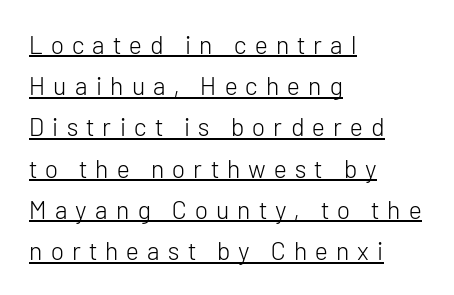
{"italic": "no", "bold": "no", "underline": "yes", "align": "left", "line_spacing": "normal", "line_spacing_ratio": 1.65, "letter_spacing": "wide", "letter_spacing_em": 0.33, "glyph_px": 25}
